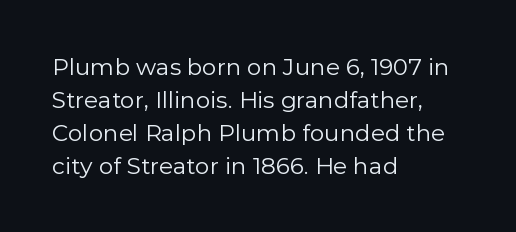
Honestly, the row spacing looks completely unremarkable. Caption: face not bold, strokes unweighted. Posture: vertical. This rendering features lettering with no underline. The setting favours the left margin, as ordinary paragraphs usually do.
